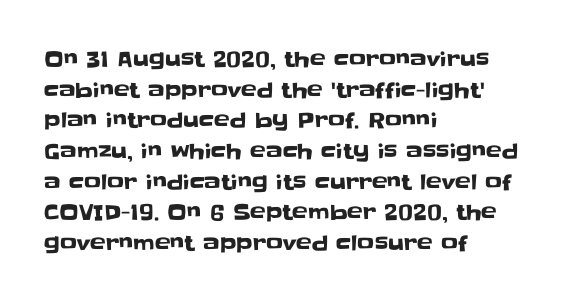
{"italic": "no", "underline": "no", "align": "left", "line_spacing": "normal", "line_spacing_ratio": 1.46, "letter_spacing": "normal", "letter_spacing_em": 0.0, "glyph_px": 21}
